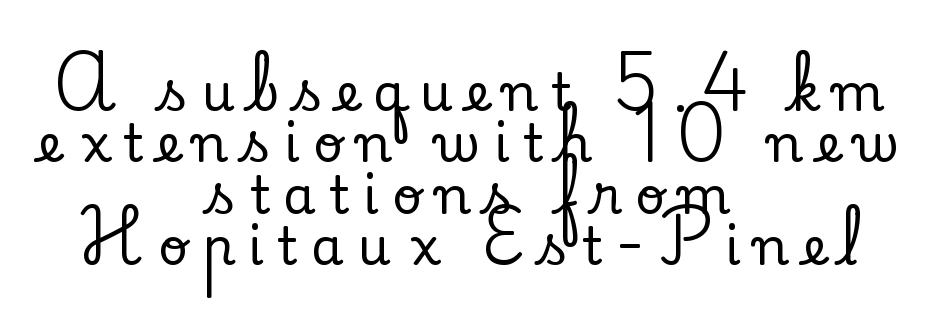
The letters advance in unequal steps, a hallmark of proportional type. The horizontal fit of the characters is loose and conspicuously gappy. Words float on clear page, feet unadorned. This sample uses an upright cut, with every glyph sitting square on the baseline.
